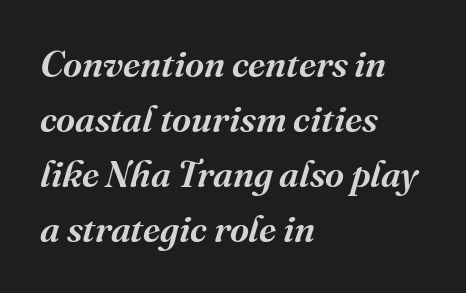
The image shows 37 px serif type, italic (leaning right); set left-aligned, normal line spacing (1.49x), normal letter spacing, not underlined; medium stroke contrast and a medium x-height.
